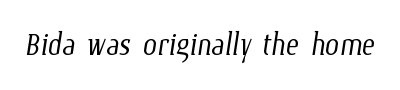
The image shows 40 px light, condensed type; set normal letter spacing, not underlined; low stroke contrast and a medium x-height.
